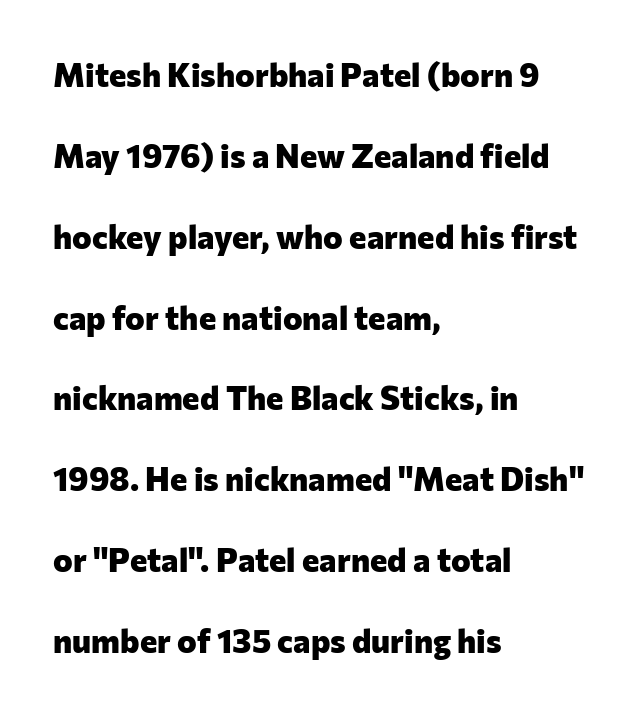
The words here are not underlined. The leading is generous, giving the passage an open texture. Here the designer chose a conventional face with non-uniform glyph widths. A sans-serif font was chosen for this passage. Posture: vertical.
